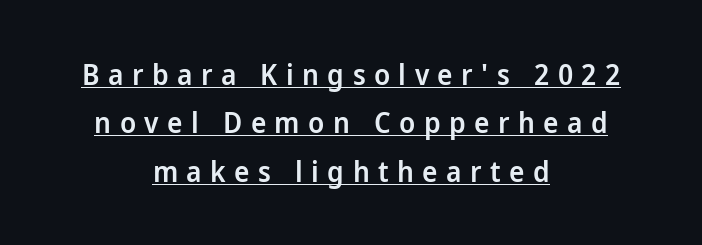
Teacher's note: observe the equal gaps on both sides — that is centered alignment. The string is rendered with underlining switched on. These lines are rendered in a variable-pitch font. The typesetting leans somewhat heavy: a semibold. Rows of type keep a routine distance in the vertical direction.
